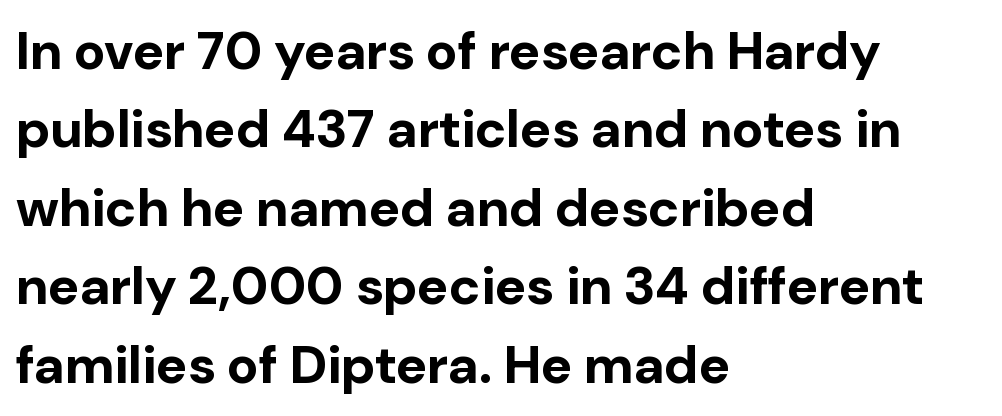
{"serif": "no", "italic": "no", "bold": "yes", "weight": "bold", "width": "normal", "stroke_contrast": "low", "x_height": "medium", "monospaced": "no", "underline": "no", "align": "left", "line_spacing": "normal", "line_spacing_ratio": 1.48, "letter_spacing": "normal", "letter_spacing_em": 0.0, "glyph_px": 53}
